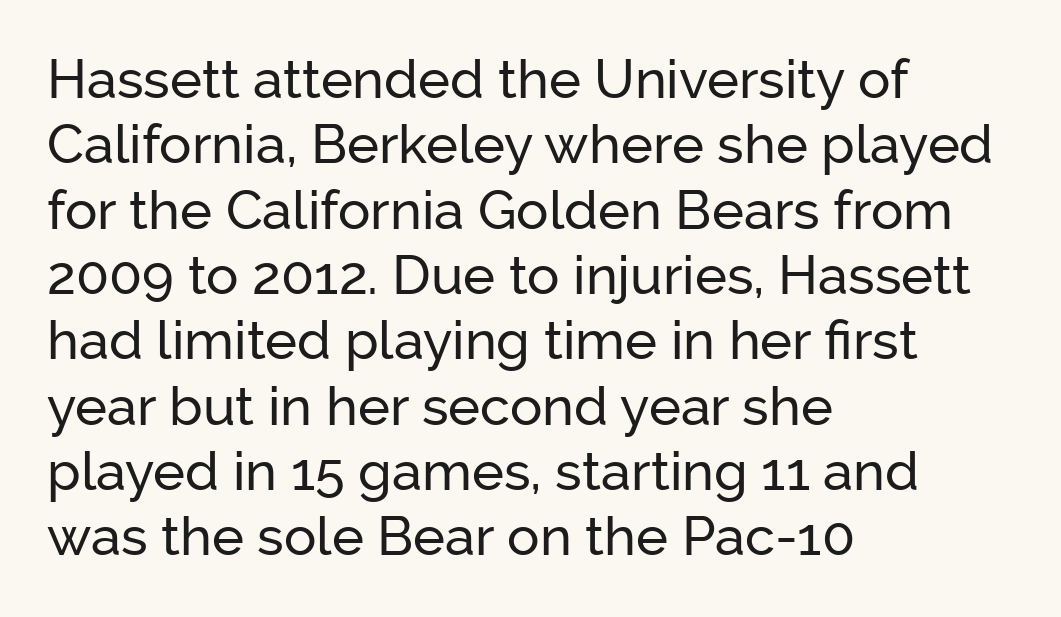
The image shows 54 px sans-serif type, upright; set left-aligned, line spacing 1.21x, normal letter spacing, not underlined; low stroke contrast and a medium x-height.
